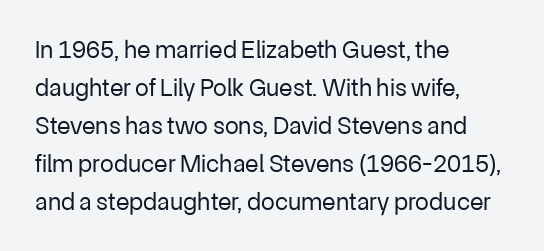
Q: Is the text bold? A: No.
Q: Is the text italic (slanted)? A: No, it is upright.
Q: Is the text underlined? A: No.
Q: How is the paragraph aligned? A: Left-aligned.
Q: Is the spacing between letters normal or unusually wide? A: Normal.
Q: Is the spacing between lines tight, normal or loose? A: Normal.
